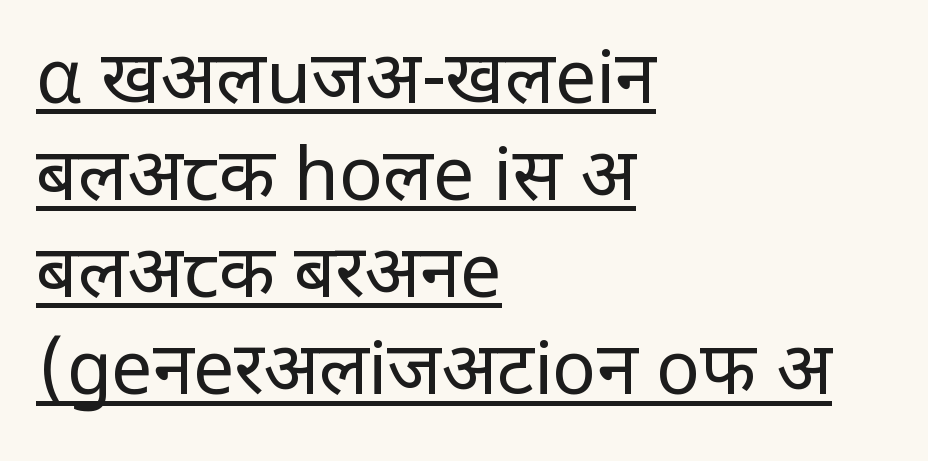
Grotesque or geometric, the face here clearly has no serifs. The paragraph has a hard left edge and a soft right edge. Short note: letters normally spaced. A continuous stroke trails under the words, as in a hyperlink. This sample uses an upright cut, with every glyph sitting square on the baseline. This block has exactly the height ordinary leading produces.
